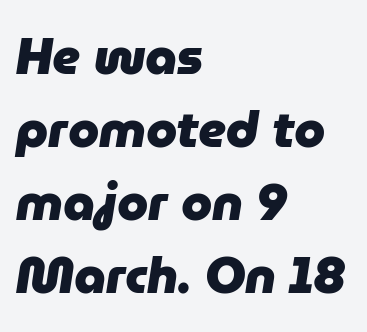
Italic? Definitely — the glyphs are oblique. Its strokes are broad and dark, the hallmark of bold type. The block of text has a typical density, with ordinary space between rows. The passage is arranged the way most books set body copy — flush left.
